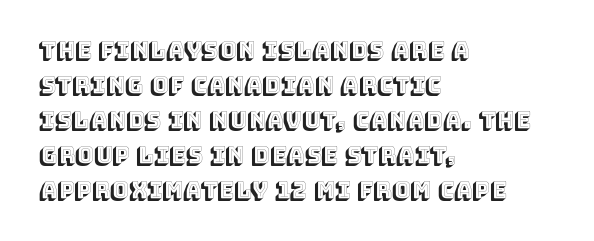
The image shows 22 px text type, upright; set left-aligned, normal line spacing (1.59x), normal letter spacing, not underlined.
